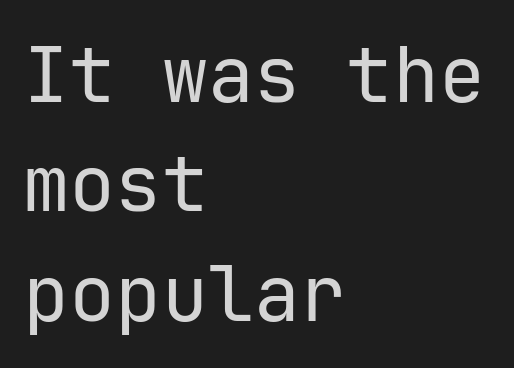
Q: Is the text bold? A: No.
Q: Is the text italic (slanted)? A: No, it is upright.
Q: Is the typeface a serif or a sans-serif typeface? A: Sans-serif.
Q: Is the text underlined? A: No.
Q: How is the paragraph aligned? A: Left-aligned.
Q: Is the spacing between letters normal or unusually wide? A: Normal.
Q: Is the spacing between lines tight, normal or loose? A: Normal.
Q: Width (condensed, normal, or wide)? A: Normal.
Q: Stroke contrast? A: Low.
Q: x-height? A: Medium.
Q: Monospaced? A: Yes.
